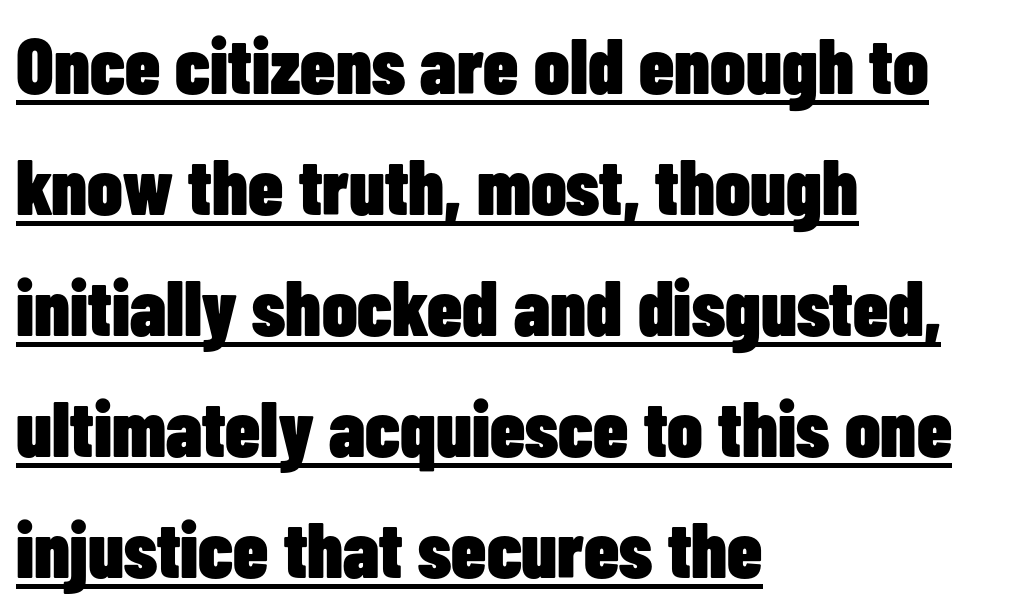
{"serif": "no", "italic": "no", "bold": "yes", "weight": "heavy", "width": "condensed", "stroke_contrast": "low", "x_height": "medium", "monospaced": "no", "underline": "yes", "align": "left", "line_spacing": "normal", "line_spacing_ratio": 1.55, "letter_spacing": "normal", "letter_spacing_em": 0.0, "glyph_px": 78}
